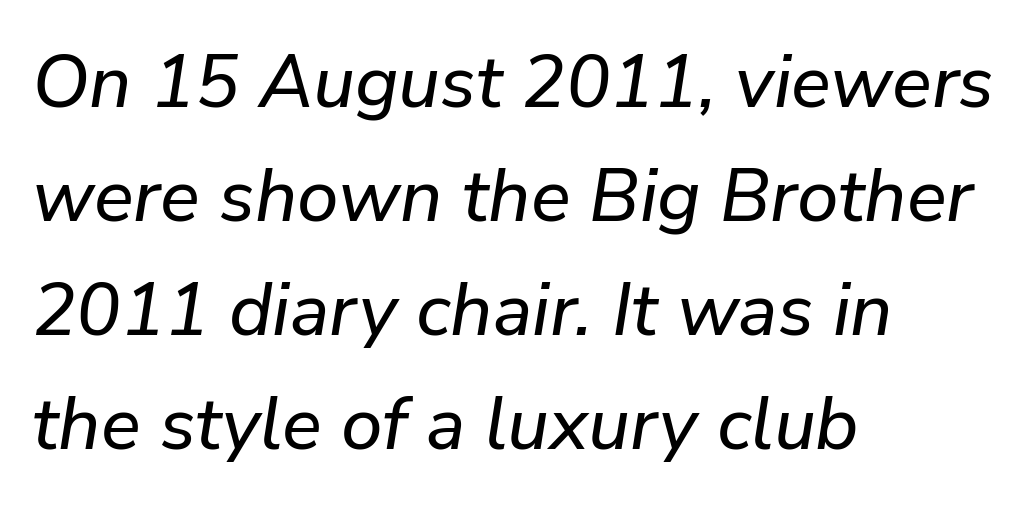
Q: Is the text italic (slanted)? A: Yes, it leans right by about 9 degrees.
Q: Is the text underlined? A: No.
Q: How is the paragraph aligned? A: Left-aligned.
Q: Is the spacing between letters normal or unusually wide? A: Normal.
Q: Is the spacing between lines tight, normal or loose? A: Normal.
Q: Width (condensed, normal, or wide)? A: Normal.
Q: Stroke contrast? A: Low.
Q: x-height? A: Medium.
Q: Monospaced? A: No.
